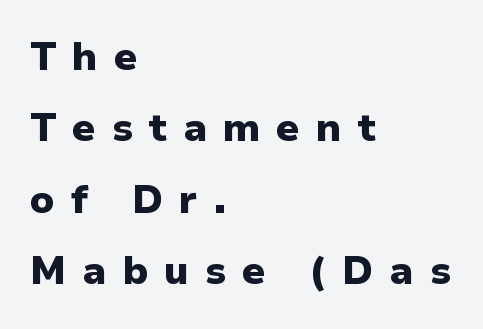
The image shows 39 px heavy sans-serif type, upright; set left-aligned, line spacing 1.83x, unusually wide letter spacing (+0.41 em), not underlined; low stroke contrast and a medium x-height.
